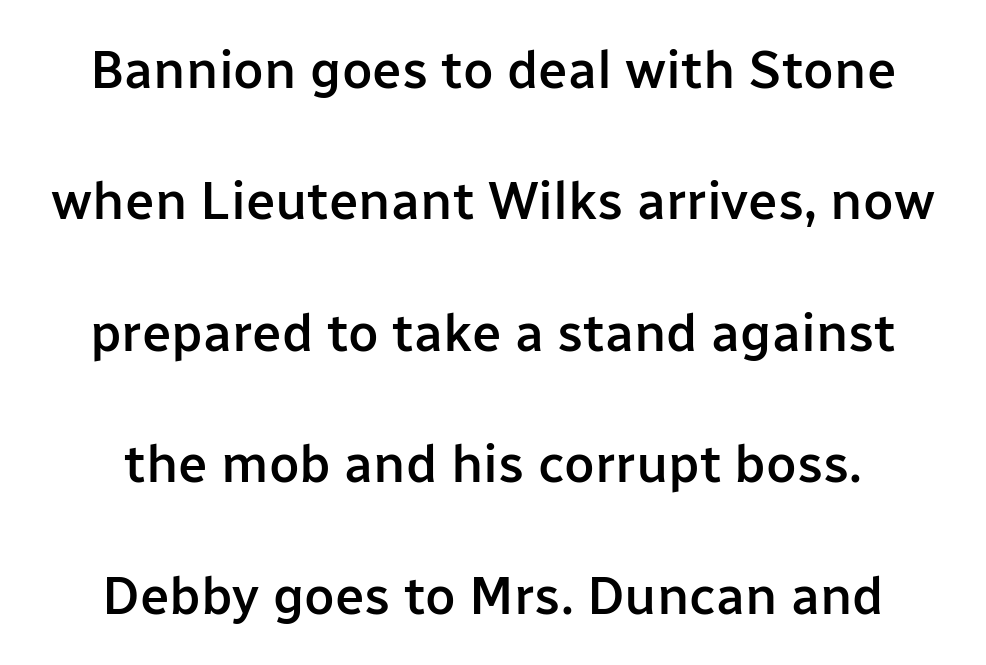
The image shows 53 px semibold sans-serif type, upright; set loose line spacing (2.48x), normal letter spacing, not underlined; low stroke contrast and a medium x-height.
